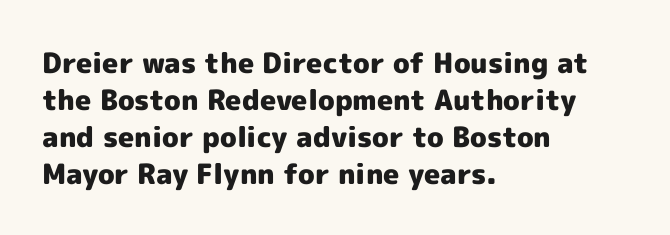
The image shows 28 px heavy sans-serif type, upright; set left-aligned, normal line spacing (1.32x), normal letter spacing, not underlined; a medium x-height.
